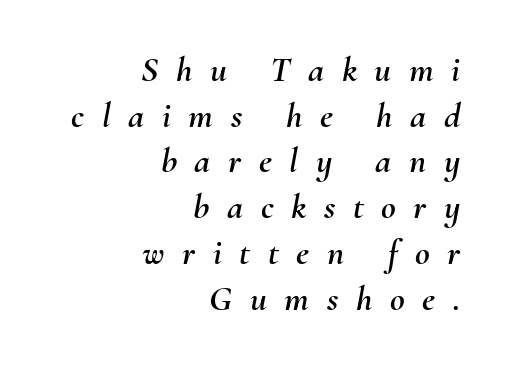
Q: Is the text italic (slanted)? A: Yes, it leans right by about 10 degrees.
Q: Is the text underlined? A: No.
Q: How is the paragraph aligned? A: Right-aligned.
Q: Is the spacing between letters normal or unusually wide? A: Unusually wide.
Q: Is the spacing between lines tight, normal or loose? A: Normal.
Q: Width (condensed, normal, or wide)? A: Normal.
Q: Stroke contrast? A: Medium.
Q: x-height? A: Small.
Q: Monospaced? A: No.
